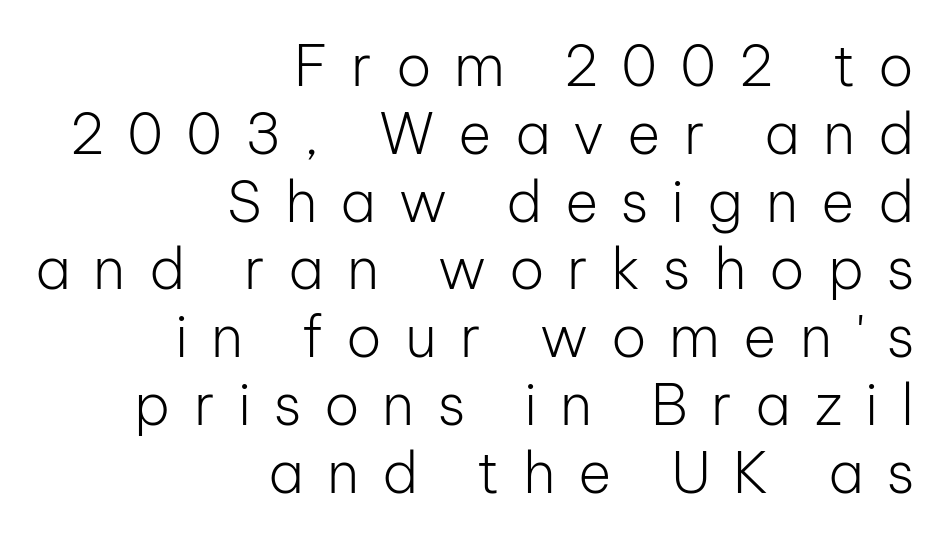
{"serif": "no", "italic": "no", "bold": "no", "weight": "light", "width": "normal", "stroke_contrast": "low", "x_height": "medium", "monospaced": "no", "underline": "no", "align": "right", "line_spacing_ratio": 1.19, "letter_spacing": "wide", "letter_spacing_em": 0.4, "glyph_px": 57}
